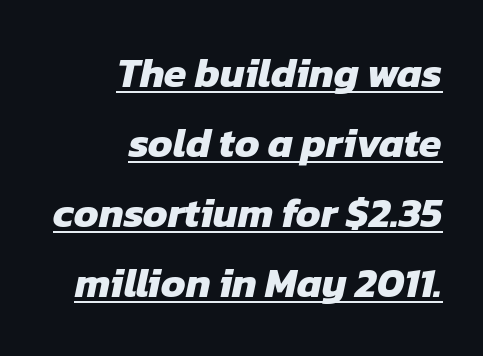
{"serif": "no", "bold": "yes", "weight": "heavy", "width": "normal", "stroke_contrast": "low", "x_height": "medium", "monospaced": "no", "underline": "yes", "align": "right", "line_spacing_ratio": 1.71, "letter_spacing": "normal", "letter_spacing_em": 0.0, "glyph_px": 41}
